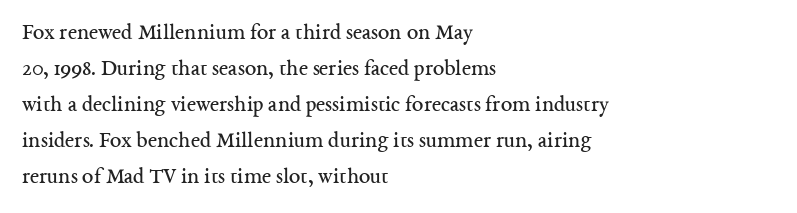
Nothing unusual about the tracking: characters are spaced as the font intends. The typesetter chose a ragged-right arrangement here. Vertical strokes here are truly vertical. In terms of leading, this rendering sits right in the middle.
